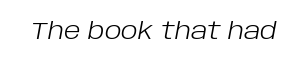
The image shows 24 px text type, italic (leaning right); set normal letter spacing, not underlined.
